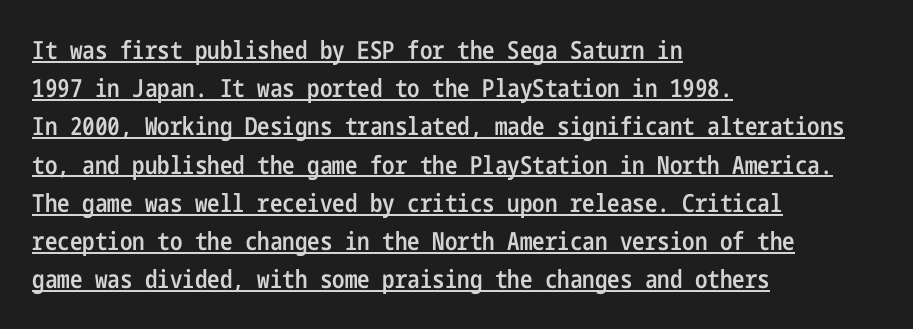
Typeset ragged right — the left edge is the straight one. Leading: standard. Compared with typical body copy, the letter spacing here is the same. On the weight axis this lands at semibold, roughly 600. The letters stand upright; this is a roman face.
